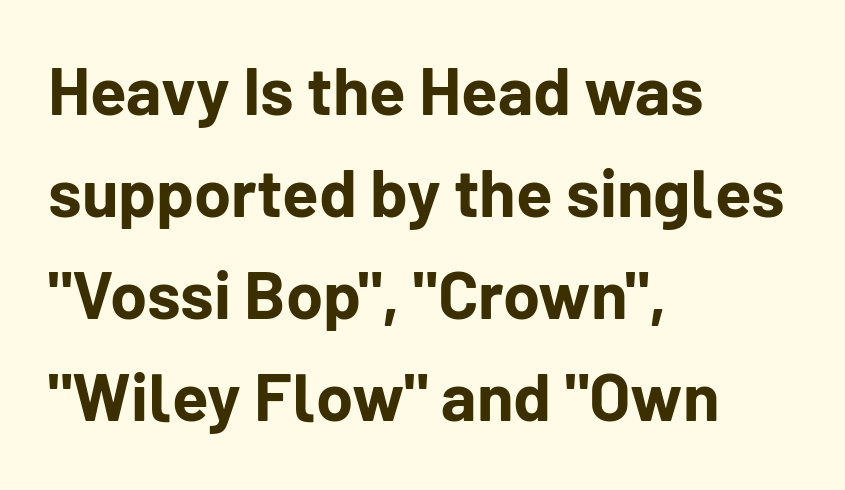
Every row of glyphs begins at an identical x-position on the left. Letters rest on an invisible, unmarked baseline. Is the type bold? Yes — the strokes are clearly thick and heavy. The passage shown is typed in a proportional face where columns would drift.
